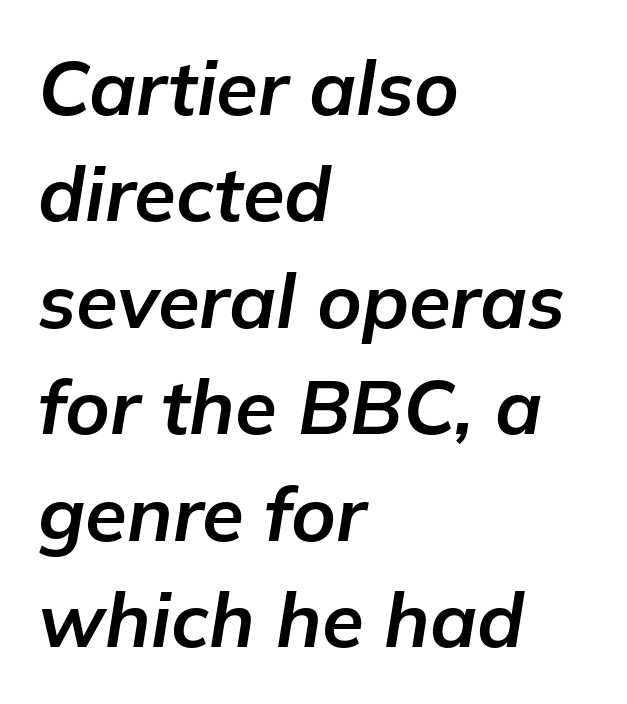
Q: Is the text bold? A: Yes.
Q: Is the text italic (slanted)? A: Yes, it leans right by about 9 degrees.
Q: Is the text underlined? A: No.
Q: How is the paragraph aligned? A: Left-aligned.
Q: Is the spacing between letters normal or unusually wide? A: Normal.
Q: Is the spacing between lines tight, normal or loose? A: Normal.
Q: Width (condensed, normal, or wide)? A: Normal.
Q: Stroke contrast? A: Low.
Q: x-height? A: Medium.
Q: Monospaced? A: No.
